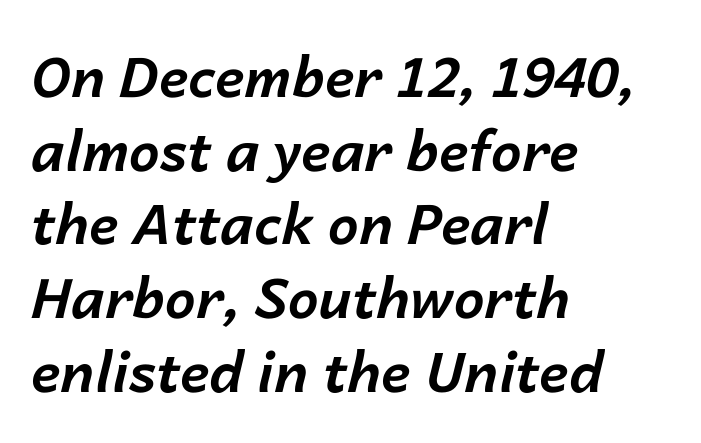
In CSS terms this would be text-align: left. The words here are not underlined. Honestly, the letter spacing is just normal — you wouldn't notice it. Leading: standard.
